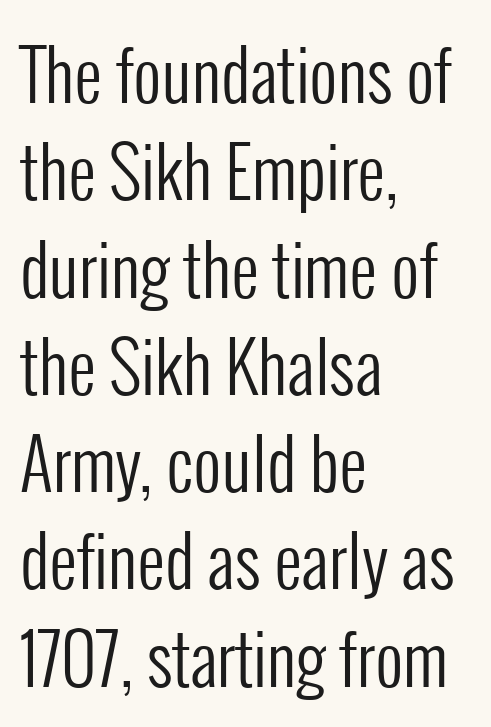
The image shows 69 px regular-weight, condensed sans-serif type, upright; set left-aligned, normal line spacing (1.41x), normal letter spacing, not underlined; low stroke contrast and a medium x-height.
